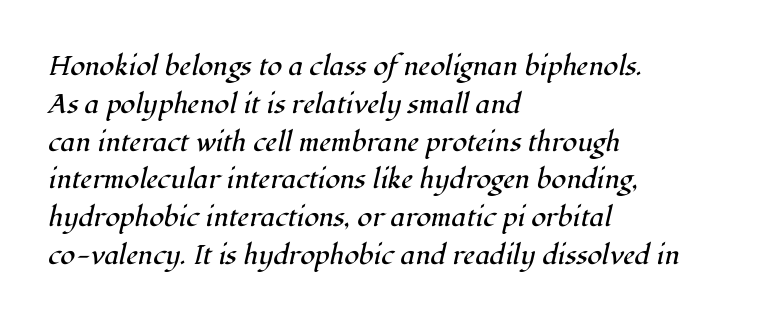
Q: Is the text bold? A: No.
Q: Is the text italic (slanted)? A: Yes, it leans right by about 12 degrees.
Q: Is the text underlined? A: No.
Q: How is the paragraph aligned? A: Left-aligned.
Q: Is the spacing between letters normal or unusually wide? A: Normal.
Q: Is the spacing between lines tight, normal or loose? A: Normal.
